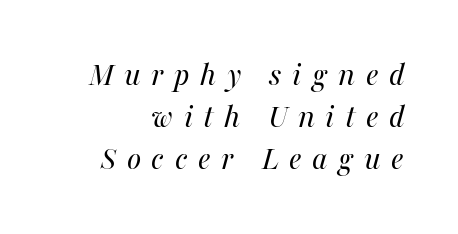
The image shows 34 px regular-weight type, italic (leaning right); set line spacing 1.23x, unusually wide letter spacing (+0.31 em), not underlined; medium stroke contrast and a medium x-height.
